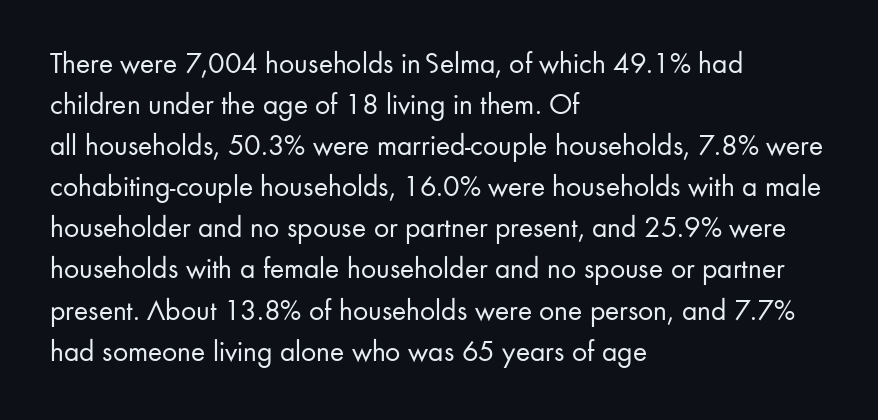
{"serif": "no", "italic": "no", "bold": "no", "weight": "regular", "width": "normal", "stroke_contrast": "low", "x_height": "small", "monospaced": "no", "underline": "no", "align": "left", "line_spacing": "normal", "line_spacing_ratio": 1.37, "letter_spacing": "normal", "letter_spacing_em": 0.0, "glyph_px": 30}
